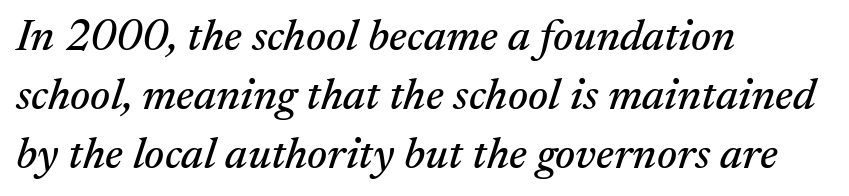
Q: Is the text italic (slanted)? A: Yes, it leans right by about 17 degrees.
Q: Is the typeface a serif or a sans-serif typeface? A: Serif.
Q: Is the text underlined? A: No.
Q: How is the paragraph aligned? A: Left-aligned.
Q: Is the spacing between letters normal or unusually wide? A: Normal.
Q: Is the spacing between lines tight, normal or loose? A: Normal.
Q: Width (condensed, normal, or wide)? A: Normal.
Q: Stroke contrast? A: Medium.
Q: x-height? A: Medium.
Q: Monospaced? A: No.
